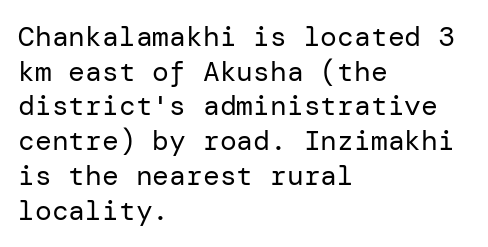
The font is comparable to plain body text, perhaps lighter. Serif or sans? Sans — the stroke terminals are bare. This rendering uses left alignment, leaving the right contour irregular. Unmarked baselines from the first word to the last. This is the regular roman posture of the typeface.
